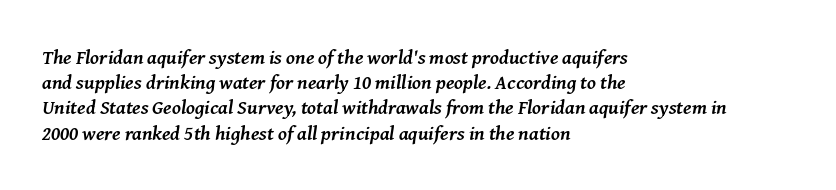
{"italic": "yes", "lean": "right", "slant_degrees": 8, "bold": "yes", "underline": "no", "align": "left", "line_spacing": "normal", "line_spacing_ratio": 1.26, "letter_spacing": "normal", "letter_spacing_em": 0.0, "glyph_px": 20}
